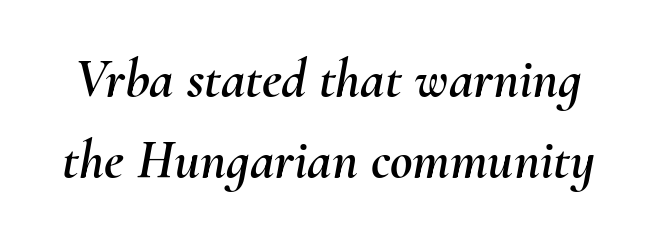
Q: Is the text italic (slanted)? A: Yes, it leans right by about 10 degrees.
Q: Is the text underlined? A: No.
Q: Is the spacing between letters normal or unusually wide? A: Normal.
Q: Is the spacing between lines tight, normal or loose? A: Normal.
Q: Width (condensed, normal, or wide)? A: Normal.
Q: Stroke contrast? A: Medium.
Q: x-height? A: Small.
Q: Monospaced? A: No.
